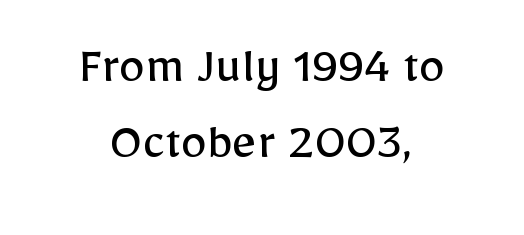
The image shows 53 px regular-weight sans-serif type, upright; set normal line spacing (1.44x), normal letter spacing, not underlined; low stroke contrast and a medium x-height.
